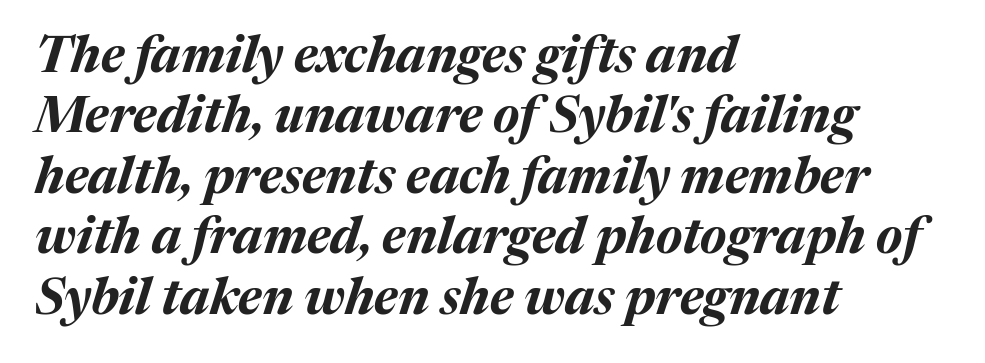
If you drew a ruler down the left edge, every line would touch it. Does extra space separate the letters? No, they use regular spacing. Any mark beneath the type? The region is blank. The whole block is typeset with a tilt. Do the characters align in a grid? No, the font is proportional. This is heavy type, rendered in bold.
